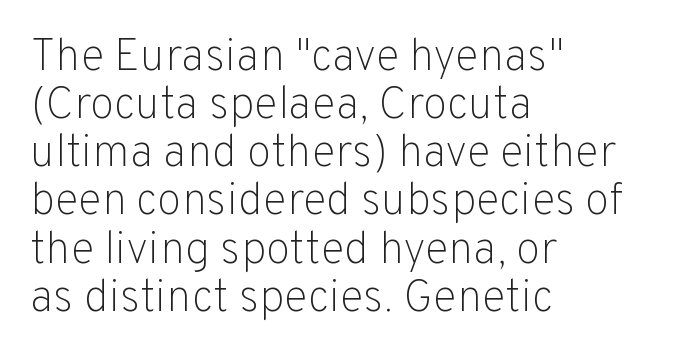
The image shows 45 px light sans-serif type, upright; set left-aligned, tight line spacing (1.07x), normal letter spacing, not underlined; low stroke contrast and a medium x-height.
